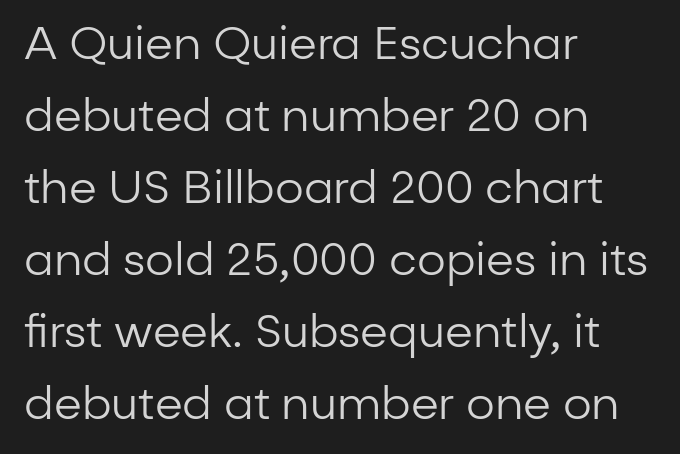
No italicization has been applied; the sample stays upright. The tracking reads as untouched default to a designer's eye. Beneath every word, the page is bare. The letters carry no serifs — their stems end cleanly without finishing strokes.
